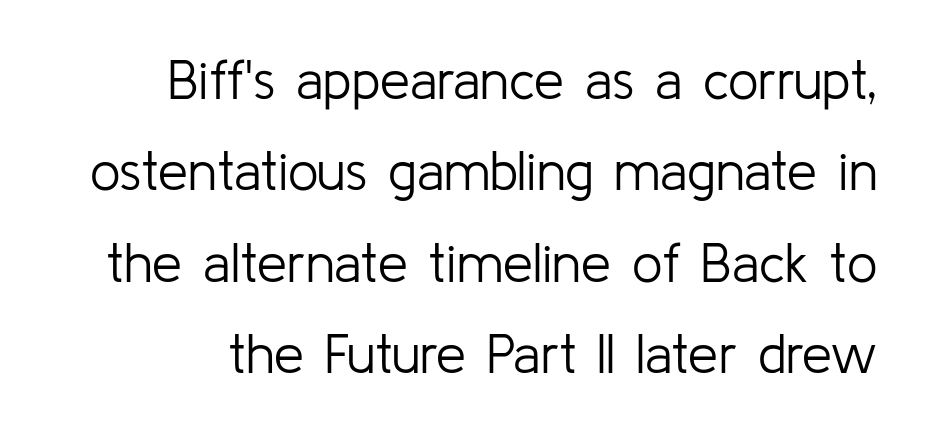
{"serif": "no", "italic": "no", "bold": "no", "weight": "light", "width": "normal", "stroke_contrast": "low", "x_height": "medium", "monospaced": "no", "underline": "no", "line_spacing": "normal", "line_spacing_ratio": 1.69, "letter_spacing": "normal", "letter_spacing_em": 0.0, "glyph_px": 54}
